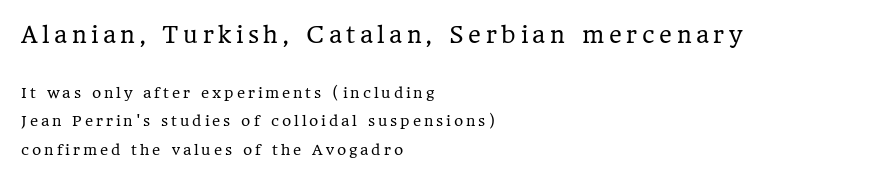
Q: Is the text bold? A: No.
Q: Is the text italic (slanted)? A: No, it is upright.
Q: Is the text underlined? A: No.
Q: How is the paragraph aligned? A: Left-aligned.
Q: Is the spacing between letters normal or unusually wide? A: Unusually wide.
Q: Is the spacing between lines tight, normal or loose? A: Loose.
Q: Which block of text is set in a larger size, the first (top) or the second (bottom)? A: The first (top) one.
